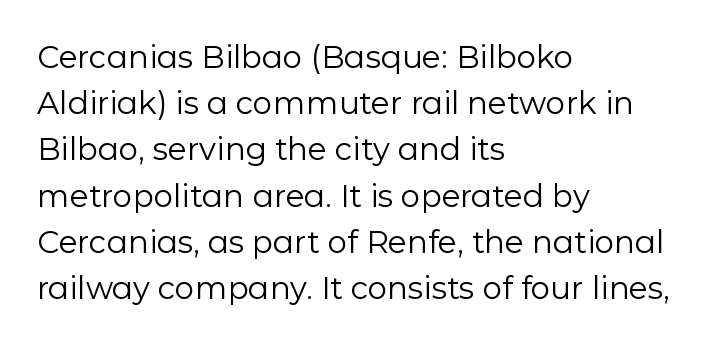
If you drew a line through each stem, it would be perfectly vertical. Check under the words: just untouched page. You could not count columns in this text — the font is proportionally spaced. Baseline-to-baseline distance is the conventional proportion of letter height. The line texture is even and compact thanks to regular tracking.
